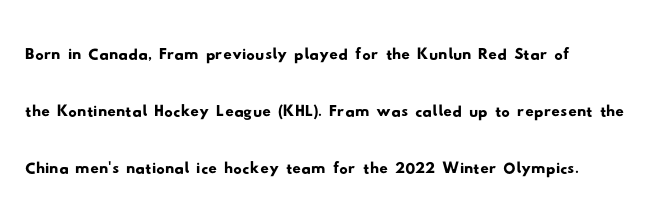
Q: Is the typeface a serif or a sans-serif typeface? A: Sans-serif.
Q: Is the text underlined? A: No.
Q: Is the spacing between letters normal or unusually wide? A: Normal.
Q: Is the spacing between lines tight, normal or loose? A: Normal.
Q: Width (condensed, normal, or wide)? A: Wide.
Q: Stroke contrast? A: Low.
Q: x-height? A: Small.
Q: Monospaced? A: No.
